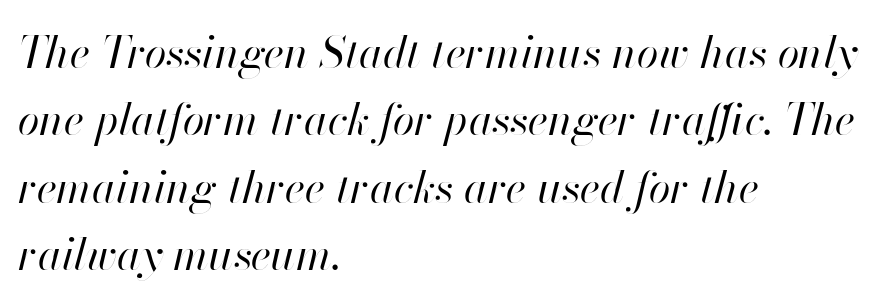
{"italic": "yes", "lean": "right", "slant_degrees": 13, "bold": "no", "weight": "regular", "width": "normal", "stroke_contrast": "high", "x_height": "small", "monospaced": "no", "underline": "no", "align": "left", "line_spacing": "normal", "line_spacing_ratio": 1.53, "letter_spacing": "normal", "letter_spacing_em": 0.0, "glyph_px": 44}
